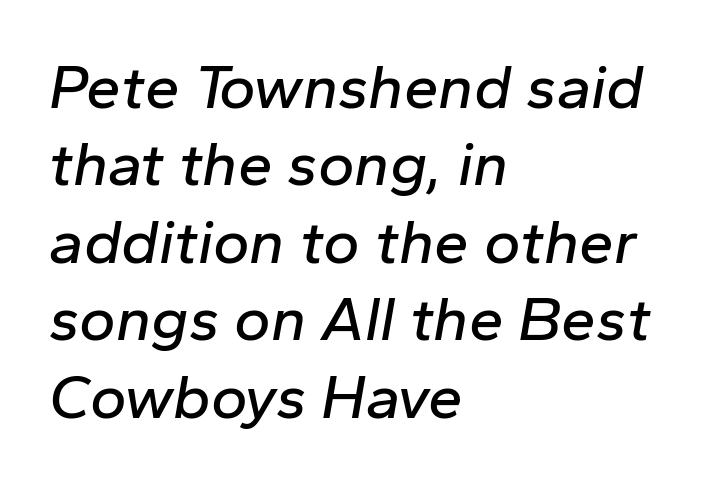
This block has exactly the height ordinary leading produces. These lines were composed using italics. Does the copy run flush right? No — it runs flush left. Character widths vary here, with narrow letters taking less room than wide ones.
